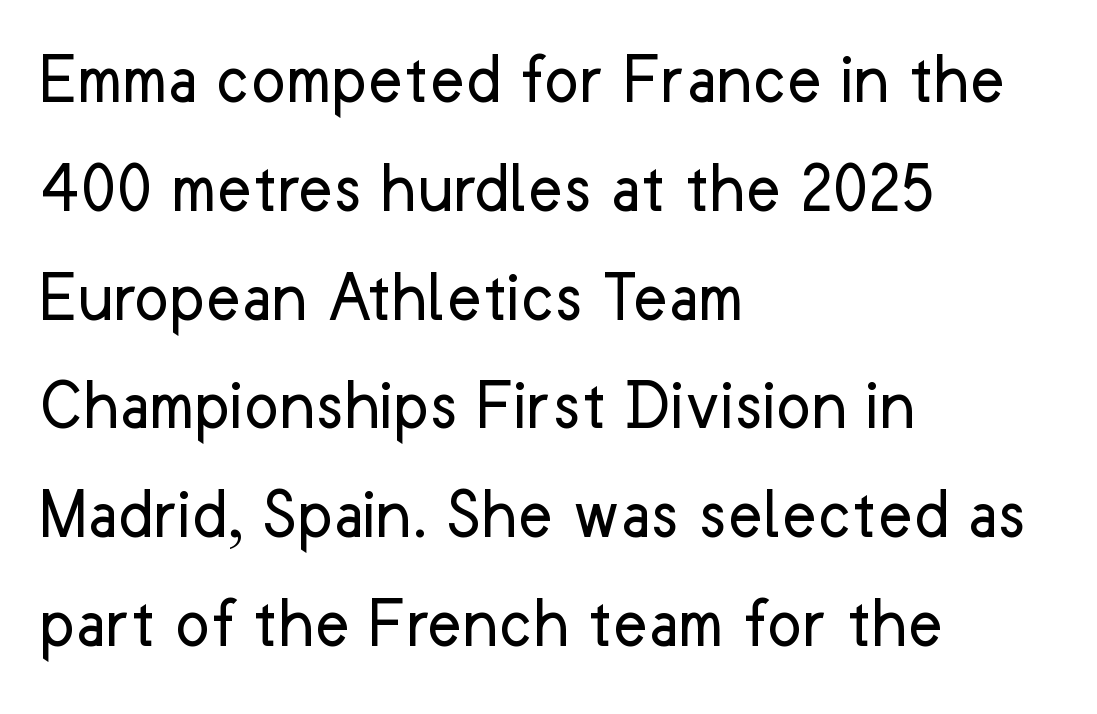
{"serif": "no", "italic": "no", "bold": "no", "weight": "regular", "width": "normal", "stroke_contrast": "low", "x_height": "medium", "monospaced": "no", "underline": "no", "align": "left", "line_spacing": "normal", "line_spacing_ratio": 1.47, "letter_spacing": "normal", "letter_spacing_em": 0.0, "glyph_px": 74}
